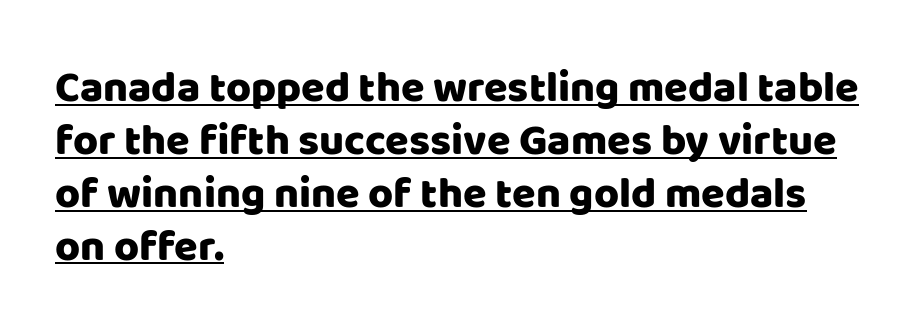
Each letter keeps its own natural width here, so spacing adapts to shape. The letters carry no serifs — their stems end cleanly without finishing strokes. The rag falls on the right side of this text block. The lettering stays uniformly vertical, giving the passage a roman look.
